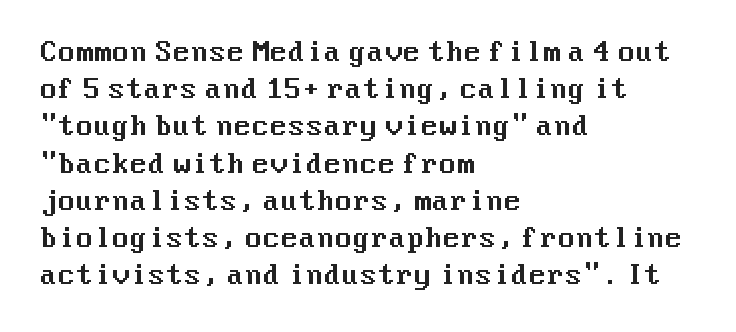
The passage is arranged the way most books set body copy — flush left. No extra tracking has been applied to these lines. You can tell it's not italic because the verticals are truly vertical. The leading is moderate, giving the passage an even texture. The specimen omits any rule beneath the text block's lines.
